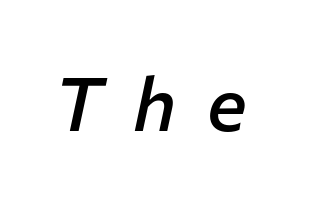
Letters rest on an invisible, unmarked baseline. This sample uses expanded letter spacing, leaving extra air between glyphs. A typesetter would call this proportional, since set widths differ per character. Does the weight exceed regular? Yes, but only to semibold.
